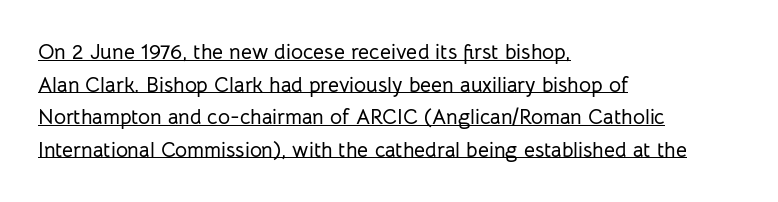
Q: Is the text italic (slanted)? A: No, it is upright.
Q: Is the text underlined? A: Yes.
Q: How is the paragraph aligned? A: Left-aligned.
Q: Is the spacing between letters normal or unusually wide? A: Normal.
Q: Is the spacing between lines tight, normal or loose? A: Normal.
